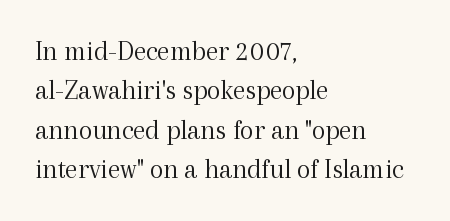
No word sits above an underline. This rendering employs a face with finishing strokes, i.e., a serif. Here the designer chose a conventional face with non-uniform glyph widths. You can tell it's not italic because the verticals are truly vertical.
